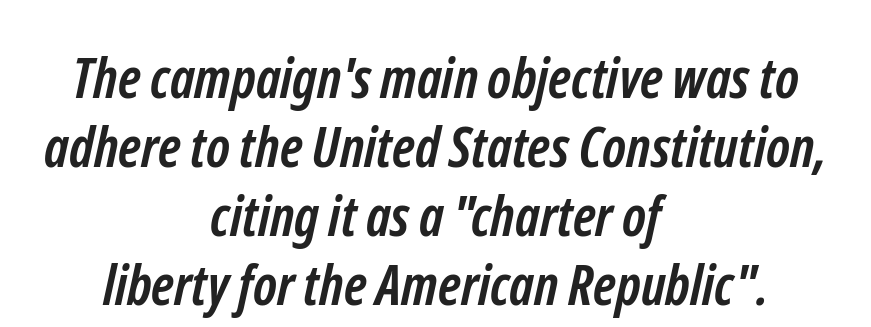
Q: Is the text bold? A: Yes.
Q: Is the typeface a serif or a sans-serif typeface? A: Sans-serif.
Q: Is the text underlined? A: No.
Q: How is the paragraph aligned? A: Centered.
Q: Is the spacing between letters normal or unusually wide? A: Normal.
Q: Width (condensed, normal, or wide)? A: Condensed.
Q: Stroke contrast? A: Low.
Q: x-height? A: Medium.
Q: Monospaced? A: No.
